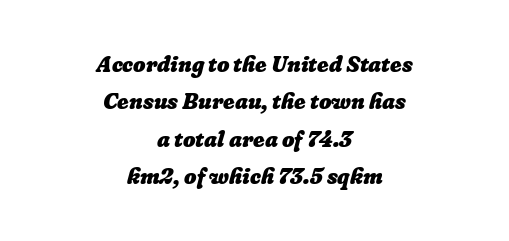
The image shows 22 px bold type; set centered, normal line spacing (1.7x), normal letter spacing, not underlined.
